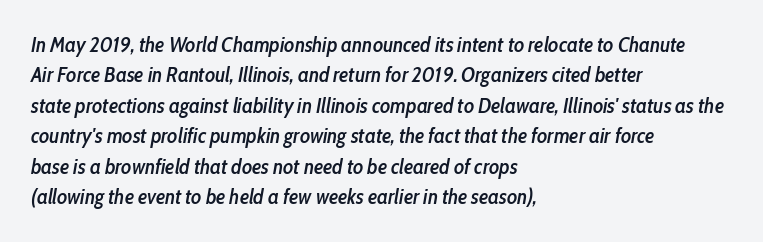
The letters are semibold — heavier than regular but short of a full bold. Tracking here is standard; glyphs follow each other at the usual distance. The passage is arranged the way most books set body copy — flush left. Descenders are the only things crossing below the line.
